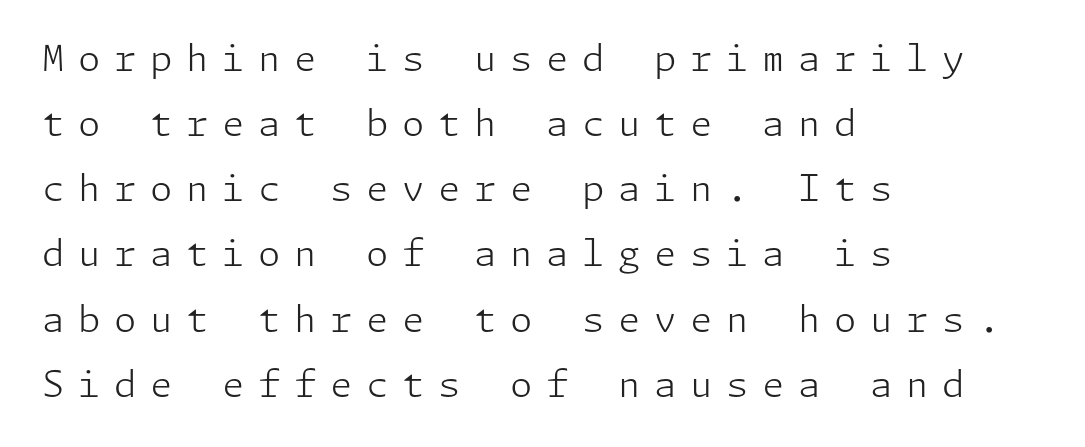
Counters stay open thanks to moderate or lighter strokes. A roman cut, with each character standing at attention. The passage shown is typeset with a sans-serif family. Quick note: underline off. Leftover space on each line is placed entirely after the last word.
